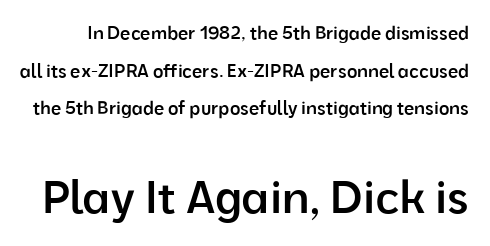
The image shows 45 px semibold sans-serif type, upright; set loose line spacing (2.09x), normal letter spacing, not underlined; the second (bottom) block is 2.5x larger; low stroke contrast and a medium x-height.
